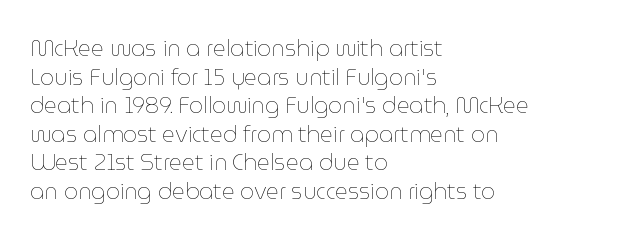
Check the space under the baseline: it is left empty. Characters follow at the spacing the type designer built in. These glyphs show unthickened strokes, regular width or finer. This is the regular roman posture of the typeface. A typesetter would call this leading conventional body-copy spacing. The compositor pushed each line to the left boundary.
